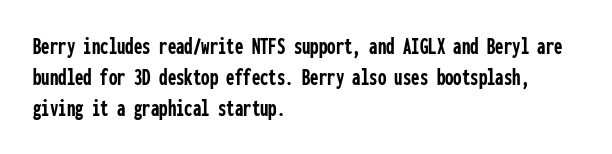
The image shows 24 px bold type, upright; set left-aligned, normal line spacing (1.29x), normal letter spacing, not underlined.
